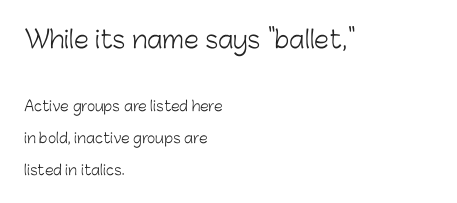
The image shows 24 px text type, upright; set left-aligned, loose line spacing (2.26x), normal letter spacing, not underlined; the first (top) block is 1.71x larger.
